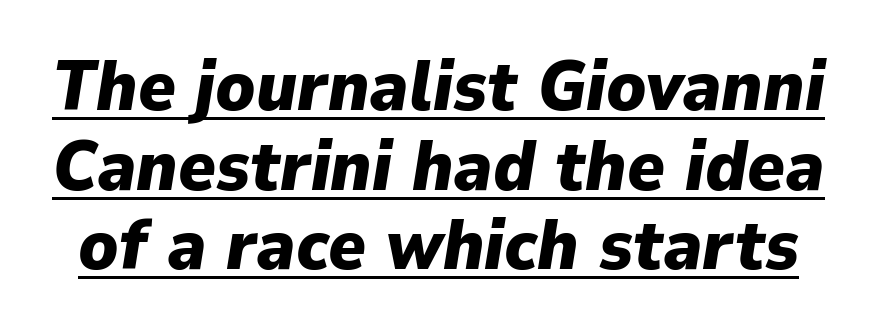
The passage shown is typed in a proportional face where columns would drift. Quick note: underline on. Honestly, the letter spacing is just normal — you wouldn't notice it. I'd describe the lettering as bold — thick and assertive. The space between consecutive lines is stingy. There's an unmistakable incline to the writing here.
